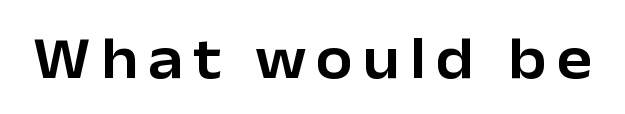
{"serif": "no", "italic": "no", "width": "normal", "stroke_contrast": "low", "x_height": "medium", "monospaced": "no", "underline": "no", "glyph_px": 59}
